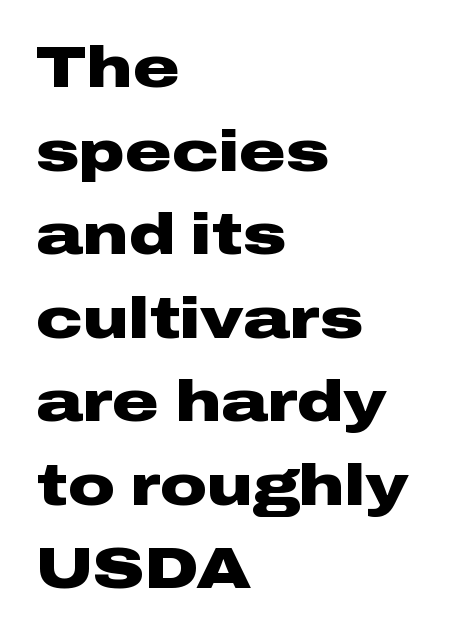
{"serif": "no", "italic": "no", "bold": "yes", "weight": "heavy", "width": "wide", "stroke_contrast": "low", "x_height": "medium", "monospaced": "no", "underline": "no", "align": "left", "line_spacing": "normal", "line_spacing_ratio": 1.44, "letter_spacing": "normal", "letter_spacing_em": 0.0, "glyph_px": 58}
